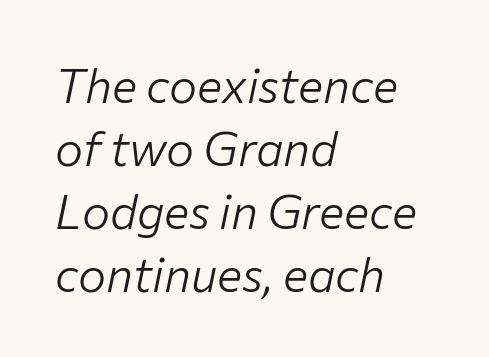
There is no visible air inserted between adjacent glyphs. These lines stack with their left ends in a neat column. Think of a printed novel: that variable character pitch is what you see here. The words here are not underlined.
